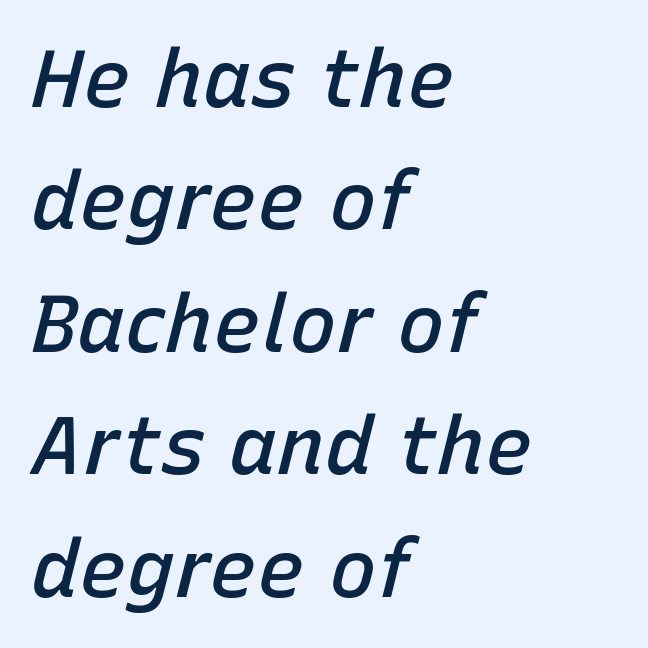
{"italic": "yes", "lean": "right", "slant_degrees": 15, "bold": "semi", "weight": "semibold", "width": "normal", "stroke_contrast": "low", "x_height": "medium", "monospaced": "no", "underline": "no", "align": "left", "line_spacing": "normal", "line_spacing_ratio": 1.53, "letter_spacing": "normal", "letter_spacing_em": 0.0, "glyph_px": 80}
